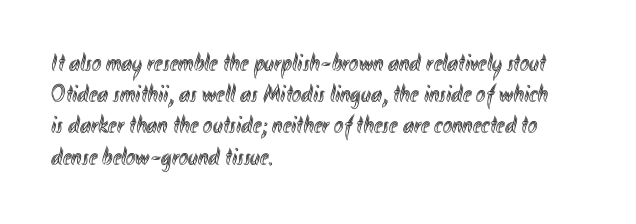
Q: Is the text italic (slanted)? A: Yes.
Q: Is the text underlined? A: No.
Q: How is the paragraph aligned? A: Left-aligned.
Q: Is the spacing between letters normal or unusually wide? A: Normal.
Q: Is the spacing between lines tight, normal or loose? A: Normal.
